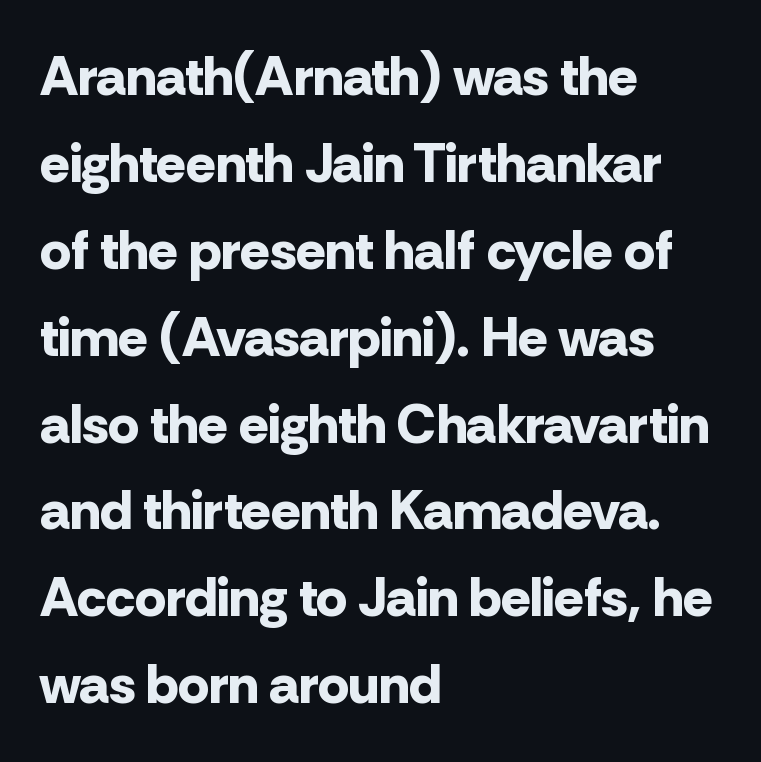
The image shows 55 px bold sans-serif type, upright; set left-aligned, normal line spacing (1.58x), normal letter spacing, not underlined; low stroke contrast and a medium x-height.
